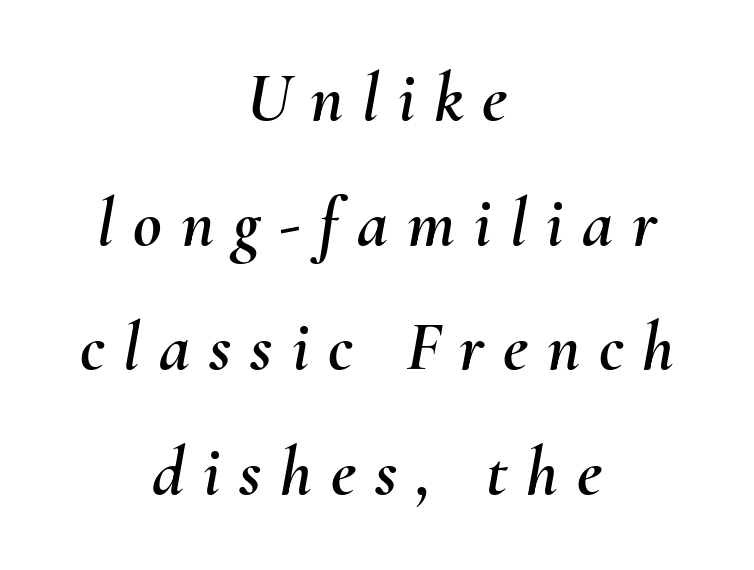
The image shows 70 px text type, italic (leaning right); set centered, line spacing 1.78x, unusually wide letter spacing (+0.27 em), not underlined; medium stroke contrast and a small x-height.
